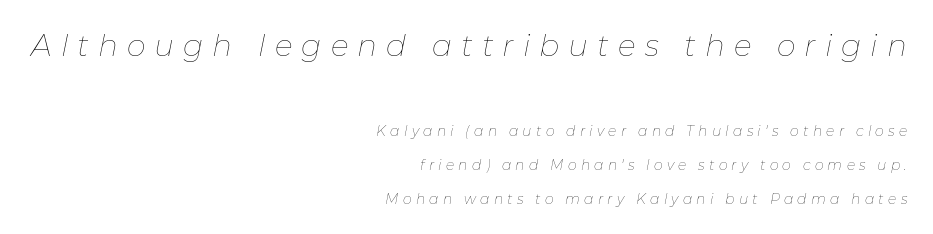
Q: Is the text bold? A: No.
Q: Is the text italic (slanted)? A: Yes, it leans right by about 11 degrees.
Q: Is the text underlined? A: No.
Q: How is the paragraph aligned? A: Right-aligned.
Q: Is the spacing between letters normal or unusually wide? A: Unusually wide.
Q: Is the spacing between lines tight, normal or loose? A: Loose.
Q: Which block of text is set in a larger size, the first (top) or the second (bottom)? A: The first (top) one.
Q: Width (condensed, normal, or wide)? A: Normal.
Q: Stroke contrast? A: Low.
Q: x-height? A: Medium.
Q: Monospaced? A: No.
